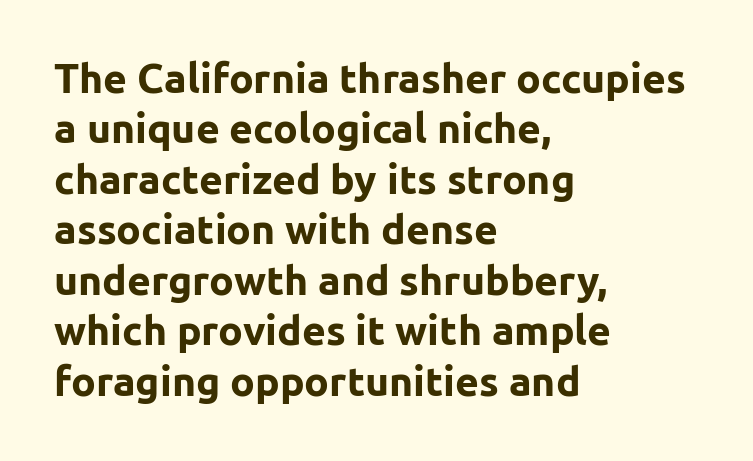
Q: Is the text bold? A: Yes.
Q: Is the text italic (slanted)? A: No, it is upright.
Q: Is the typeface a serif or a sans-serif typeface? A: Sans-serif.
Q: Is the text underlined? A: No.
Q: How is the paragraph aligned? A: Left-aligned.
Q: Is the spacing between letters normal or unusually wide? A: Normal.
Q: Width (condensed, normal, or wide)? A: Normal.
Q: Stroke contrast? A: Low.
Q: x-height? A: Medium.
Q: Monospaced? A: No.
